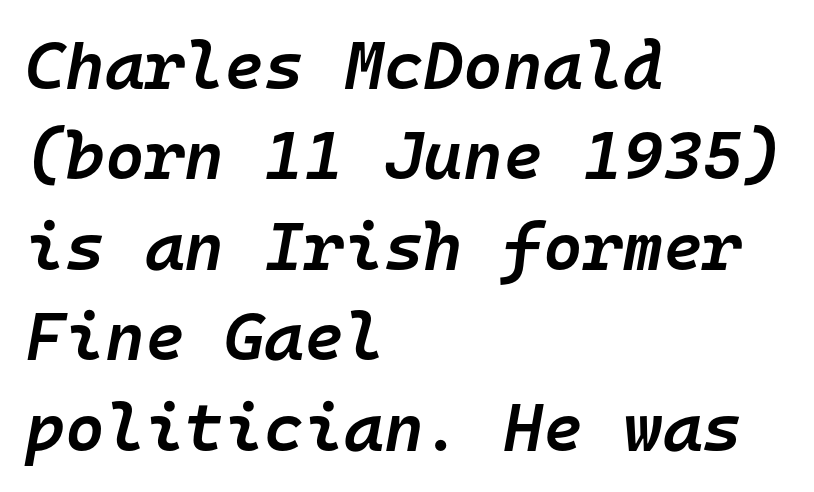
{"italic": "yes", "lean": "right", "slant_degrees": 10, "bold": "semi", "weight": "semibold", "width": "normal", "stroke_contrast": "low", "x_height": "medium", "monospaced": "yes", "underline": "no", "align": "left", "line_spacing": "normal", "line_spacing_ratio": 1.33, "letter_spacing": "normal", "letter_spacing_em": 0.0, "glyph_px": 68}
